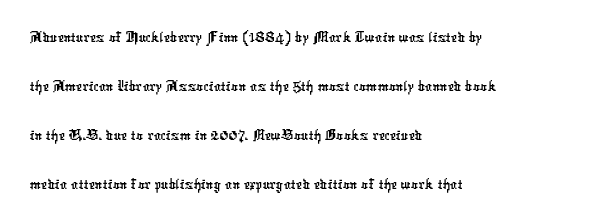
Short and long lines alike share a common starting point at left. The passage shown has conventional tracking throughout. Each letter's strokes conclude bluntly, with no projecting serifs. Is this a fixed-width face? No — the glyphs have proportional, varying widths.
